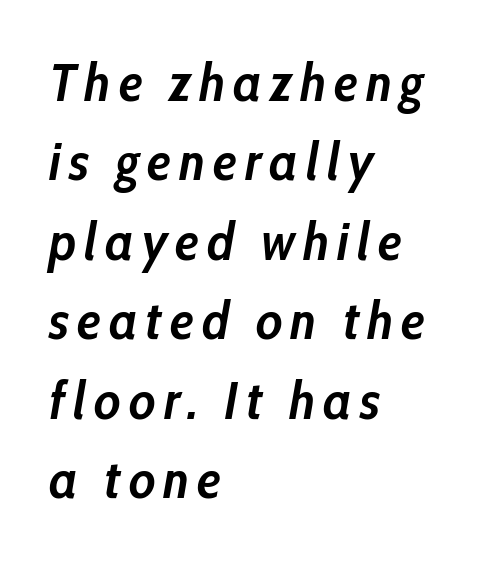
The image shows 53 px semibold, condensed type, italic (leaning right); set left-aligned, normal line spacing (1.5x), not underlined; low stroke contrast and a medium x-height.
